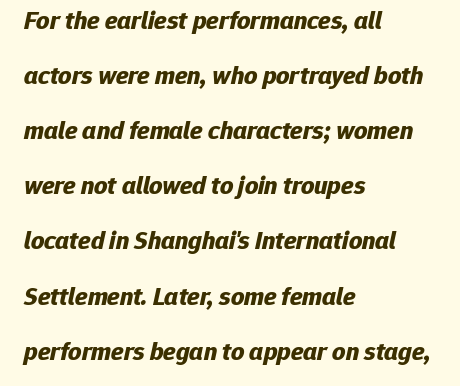
Q: Is the text bold? A: Yes.
Q: Is the text italic (slanted)? A: Yes, it leans right by about 12 degrees.
Q: Is the text underlined? A: No.
Q: How is the paragraph aligned? A: Left-aligned.
Q: Is the spacing between letters normal or unusually wide? A: Normal.
Q: Is the spacing between lines tight, normal or loose? A: Loose.
